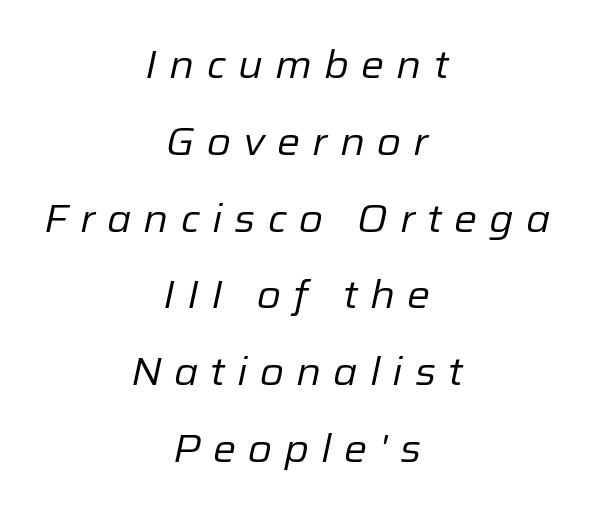
{"italic": "yes", "lean": "right", "slant_degrees": 12, "bold": "no", "weight": "regular", "width": "normal", "stroke_contrast": "low", "x_height": "medium", "monospaced": "no", "underline": "no", "align": "center", "line_spacing": "loose", "line_spacing_ratio": 1.97, "letter_spacing": "wide", "letter_spacing_em": 0.31, "glyph_px": 39}
